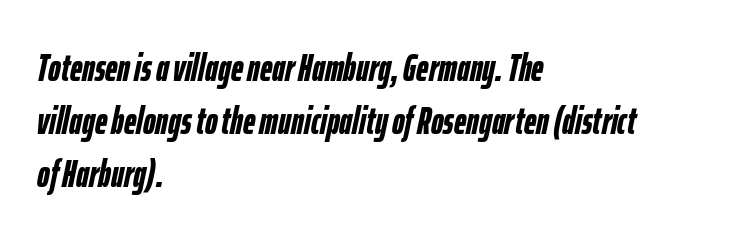
{"italic": "yes", "lean": "right", "slant_degrees": 12, "bold": "yes", "weight": "semibold", "width": "condensed", "stroke_contrast": "low", "x_height": "medium", "monospaced": "no", "underline": "no", "align": "left", "line_spacing": "normal", "line_spacing_ratio": 1.4, "letter_spacing": "normal", "letter_spacing_em": 0.0, "glyph_px": 38}
